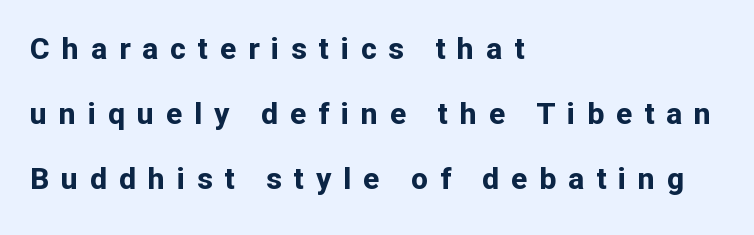
Looks like regular typesetting: each glyph gets only the width it needs. A great deal of white space separates one row of letters from the next. The words here are not underlined. The letterforms stand isolated, each surrounded by extra space.
